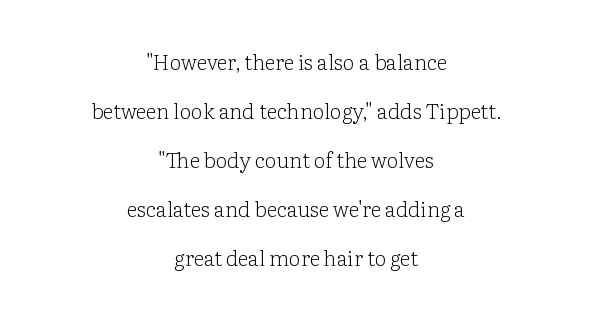
{"italic": "no", "bold": "no", "underline": "no", "align": "center", "line_spacing": "loose", "line_spacing_ratio": 2.33, "letter_spacing": "normal", "letter_spacing_em": 0.0, "glyph_px": 21}
